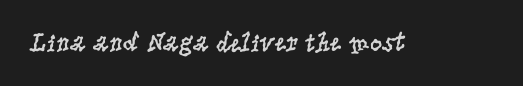
Q: Is the text bold? A: No.
Q: Is the text underlined? A: No.
Q: Is the spacing between letters normal or unusually wide? A: Normal.
